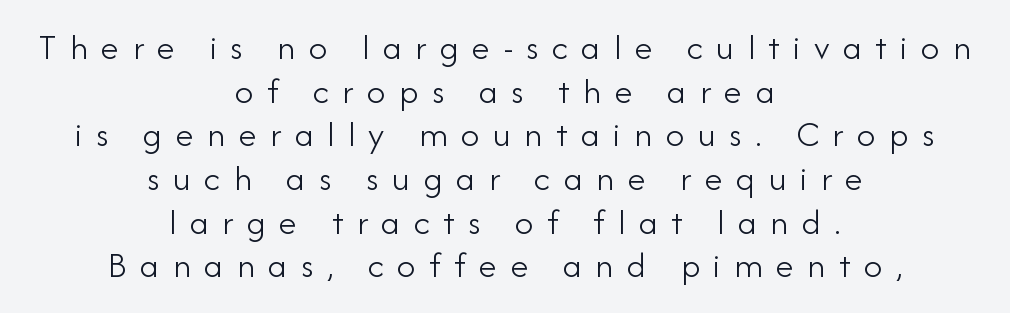
No feet cap the strokes, marking this as sans-serif type. Check the space under the baseline: it is left empty. It's the straight-up-and-down kind of type. Stems here are at most as thick as an everyday book face. Layout note: lines centered.
